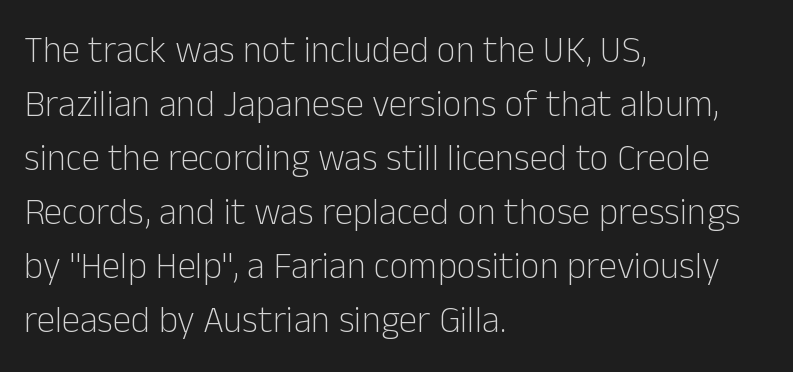
Normally led — the rows are evenly, conventionally spaced. Varying glyph widths throughout — classic text-font behaviour. The ragged edge is on the right, which tells us the setting is flush left. The characters display no serif detailing; their extremities are plain. Weight: not bold — regular or lighter. Posture: straight, roman, zero tilt.
